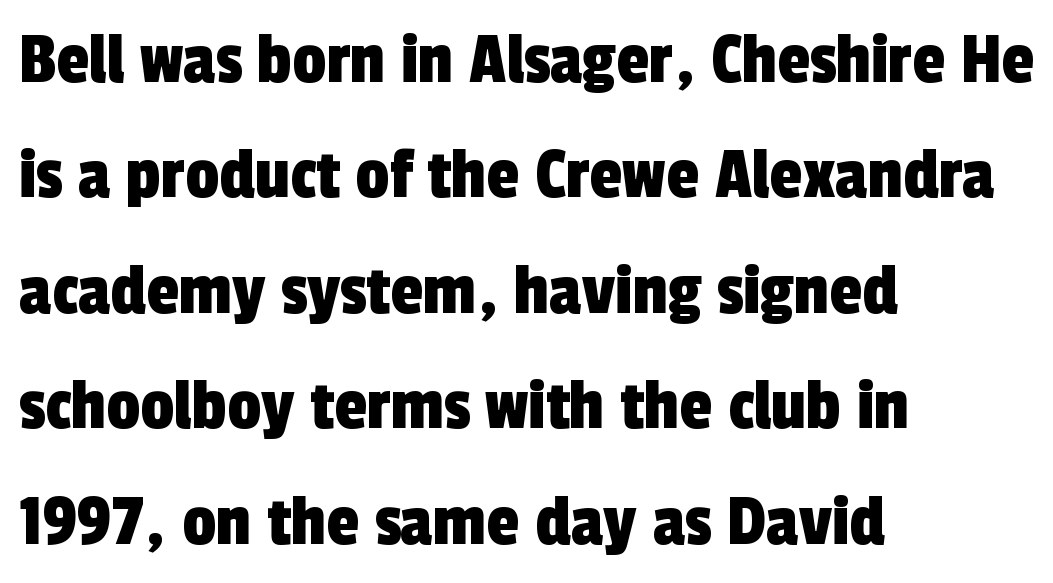
The image shows 75 px condensed sans-serif type; set left-aligned, normal line spacing (1.54x), normal letter spacing, not underlined; a medium x-height.
